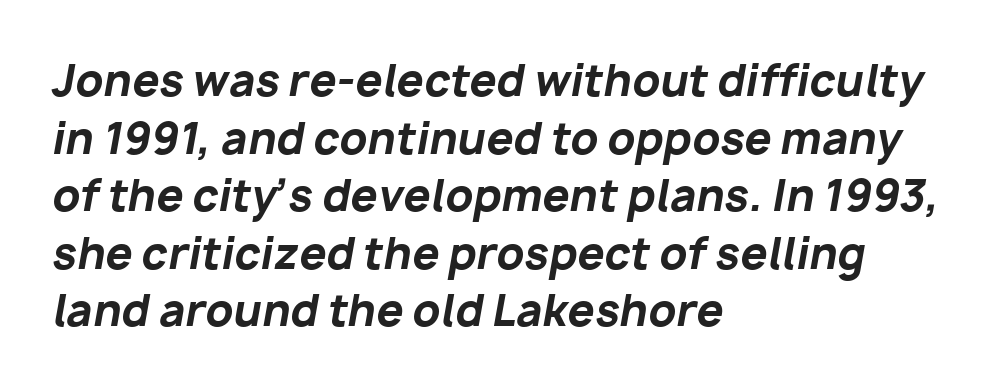
{"italic": "yes", "lean": "right", "slant_degrees": 10, "bold": "yes", "weight": "bold", "width": "normal", "stroke_contrast": "low", "x_height": "medium", "monospaced": "no", "underline": "no", "align": "left", "line_spacing": "normal", "line_spacing_ratio": 1.34, "letter_spacing": "normal", "letter_spacing_em": 0.0, "glyph_px": 43}
